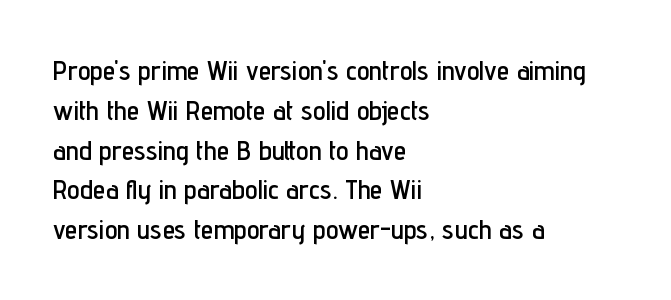
The image shows 28 px condensed sans-serif type, upright; set left-aligned, normal line spacing (1.42x), normal letter spacing, not underlined; low stroke contrast and a medium x-height.
